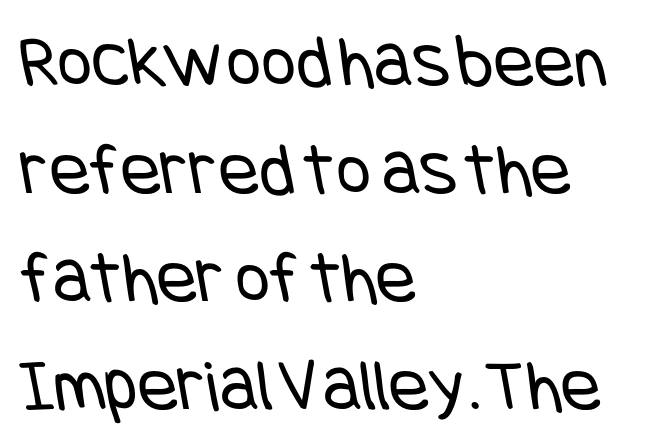
Standard letterfit; no display-style spreading of the glyphs. A light-to-regular cut is what we see here. Rule under the text: the space is simply empty. Short and long lines alike share a common starting point at left. The letters carry no serifs — their stems end cleanly without finishing strokes. Horizontal bands of white between lines are of average thickness.
